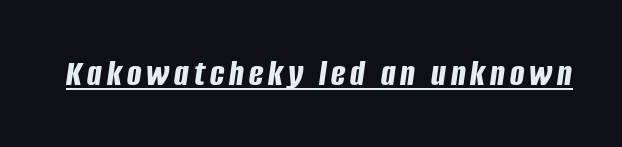
The image shows 38 px bold, condensed type, italic (leaning right); set underlined; low stroke contrast and a large x-height.
